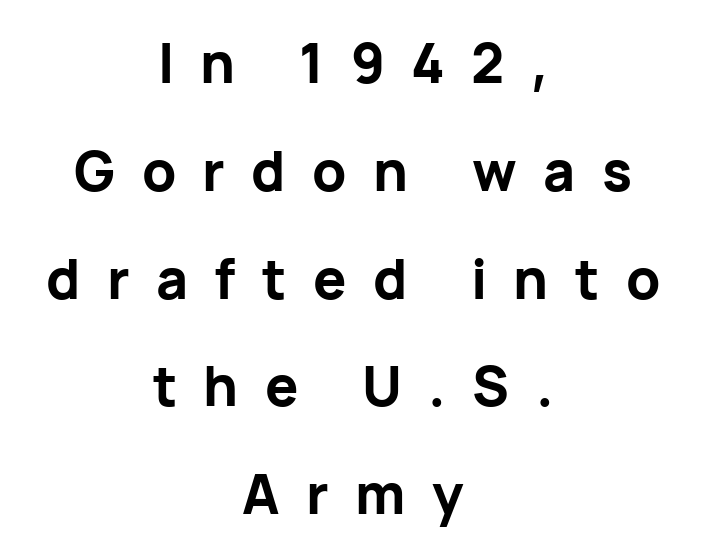
This sample has the flowing, uneven cadence of proportional lettering. These lines have a slow, spaced-out rhythm from letter to letter. Note: no serifs on the glyphs. Notice the wide empty band between every row — that's loose leading.
